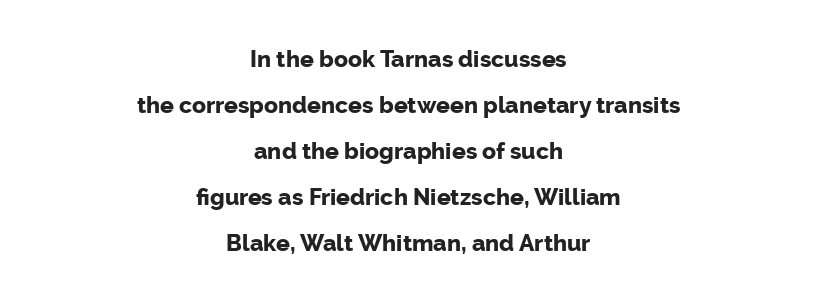
Q: Is the text bold? A: Yes.
Q: Is the text italic (slanted)? A: No, it is upright.
Q: Is the text underlined? A: No.
Q: How is the paragraph aligned? A: Centered.
Q: Is the spacing between letters normal or unusually wide? A: Normal.
Q: Is the spacing between lines tight, normal or loose? A: Loose.
